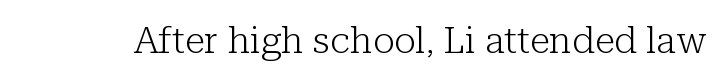
Q: Is the text bold? A: No.
Q: Is the text italic (slanted)? A: No, it is upright.
Q: Is the typeface a serif or a sans-serif typeface? A: Serif.
Q: Is the text underlined? A: No.
Q: Is the spacing between letters normal or unusually wide? A: Normal.
Q: Width (condensed, normal, or wide)? A: Normal.
Q: Stroke contrast? A: Low.
Q: x-height? A: Medium.
Q: Monospaced? A: No.
